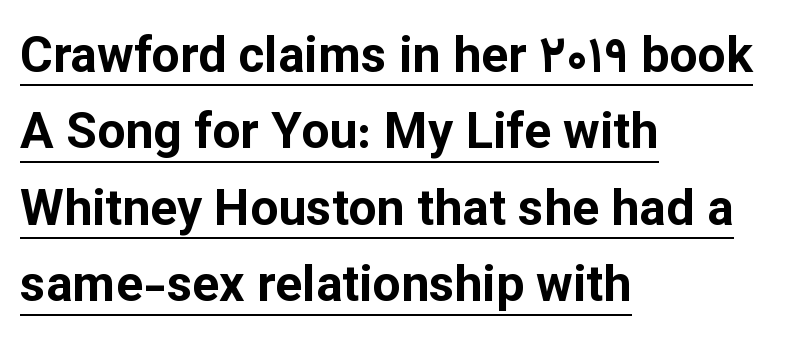
The image shows 50 px bold sans-serif type, upright; set left-aligned, normal line spacing (1.53x), normal letter spacing, underlined; low stroke contrast and a medium x-height.
